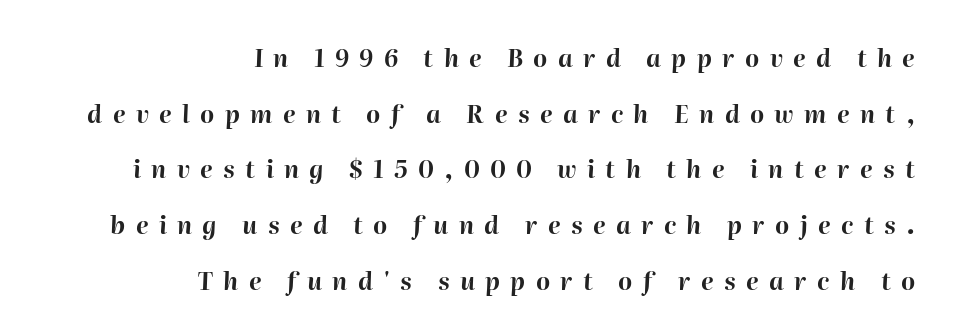
Q: Is the text bold? A: Yes.
Q: Is the text italic (slanted)? A: Yes, it leans right by about 2 degrees.
Q: Is the text underlined? A: No.
Q: How is the paragraph aligned? A: Right-aligned.
Q: Is the spacing between letters normal or unusually wide? A: Unusually wide.
Q: Is the spacing between lines tight, normal or loose? A: Loose.
